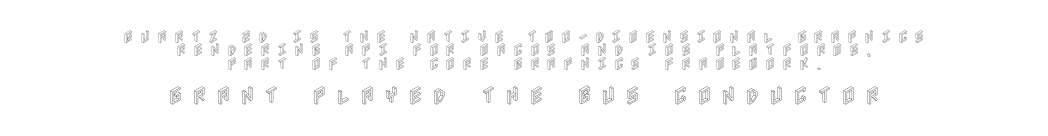
The image shows 20 px text type, upright; set centered, tight line spacing (0.95x), unusually wide letter spacing (+0.47 em), not underlined; the second (bottom) block is 1.43x larger.
